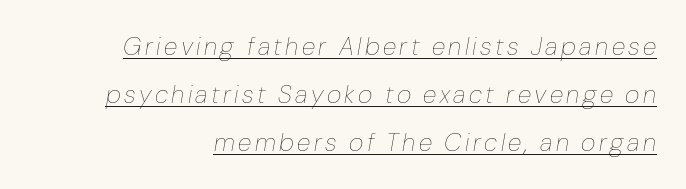
{"italic": "yes", "lean": "right", "slant_degrees": 10, "bold": "no", "underline": "yes", "line_spacing": "loose", "line_spacing_ratio": 1.92, "glyph_px": 25}
